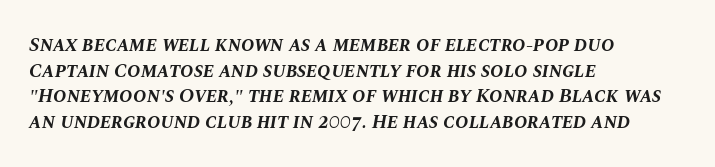
Notice how descenders clear the ascenders below comfortably — that's standard leading. The line texture is even and compact thanks to regular tracking. Italic: yes, the glyphs are oblique. Is the type bold? Yes — the strokes are clearly thick and heavy. The words here are not underlined. Which margin do the lines hug? The left one — the right edge is uneven.
